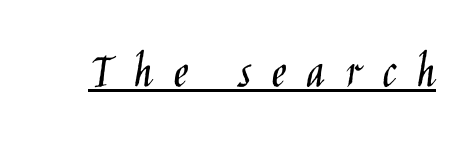
{"serif": "no", "bold": "no", "weight": "light", "width": "condensed", "stroke_contrast": "low", "x_height": "large", "monospaced": "no", "underline": "yes", "letter_spacing": "wide", "letter_spacing_em": 0.4, "glyph_px": 51}
